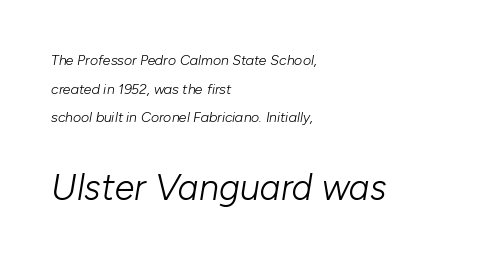
Q: Is the text bold? A: No.
Q: Is the text italic (slanted)? A: Yes, it leans right by about 10 degrees.
Q: Is the text underlined? A: No.
Q: How is the paragraph aligned? A: Left-aligned.
Q: Is the spacing between letters normal or unusually wide? A: Normal.
Q: Is the spacing between lines tight, normal or loose? A: Loose.
Q: Which block of text is set in a larger size, the first (top) or the second (bottom)? A: The second (bottom) one.
Q: Width (condensed, normal, or wide)? A: Normal.
Q: Stroke contrast? A: Low.
Q: x-height? A: Medium.
Q: Monospaced? A: No.
